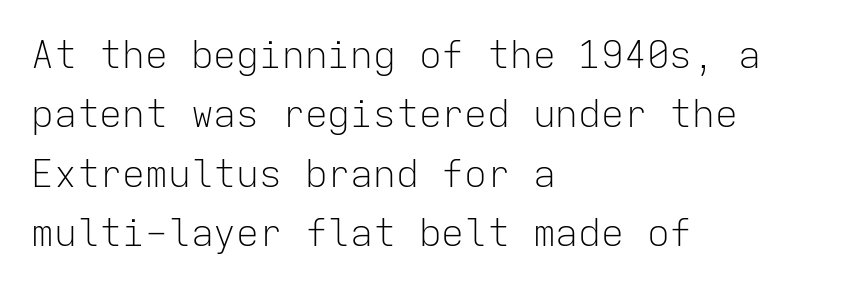
The glyphs in this specimen are sans serif. Layout note: lines flush left. Each row of text sits above clean, open space. Posture: upright roman. No extra tracking has been applied to these lines.
